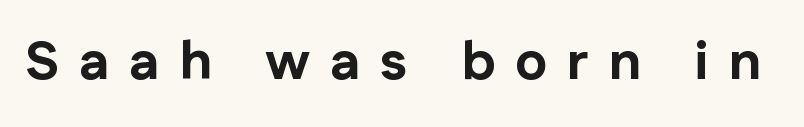
Q: Is the text bold? A: Yes.
Q: Is the text italic (slanted)? A: No, it is upright.
Q: Is the typeface a serif or a sans-serif typeface? A: Sans-serif.
Q: Is the text underlined? A: No.
Q: Is the spacing between letters normal or unusually wide? A: Unusually wide.
Q: Width (condensed, normal, or wide)? A: Normal.
Q: Stroke contrast? A: Low.
Q: x-height? A: Medium.
Q: Monospaced? A: No.
